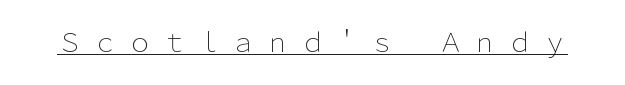
Q: Is the text bold? A: No.
Q: Is the text italic (slanted)? A: No, it is upright.
Q: Is the text underlined? A: Yes.
Q: Is the spacing between letters normal or unusually wide? A: Unusually wide.
